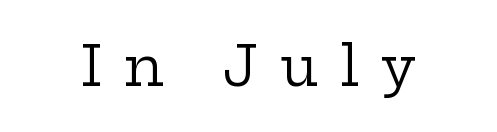
The image shows 55 px regular-weight, wide serif type, upright; set unusually wide letter spacing (+0.4 em), not underlined; low stroke contrast and a medium x-height.
